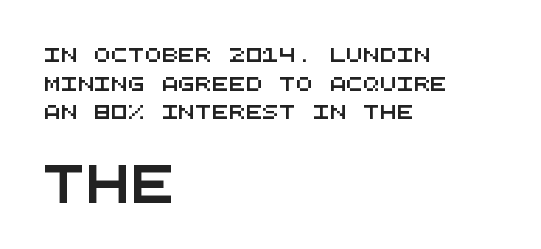
Q: Is the typeface a serif or a sans-serif typeface? A: Sans-serif.
Q: Is the text underlined? A: No.
Q: How is the paragraph aligned? A: Left-aligned.
Q: Is the spacing between letters normal or unusually wide? A: Normal.
Q: Is the spacing between lines tight, normal or loose? A: Loose.
Q: Which block of text is set in a larger size, the first (top) or the second (bottom)? A: The second (bottom) one.
Q: Width (condensed, normal, or wide)? A: Wide.
Q: Stroke contrast? A: Medium.
Q: x-height? A: Large.
Q: Monospaced? A: Yes.
